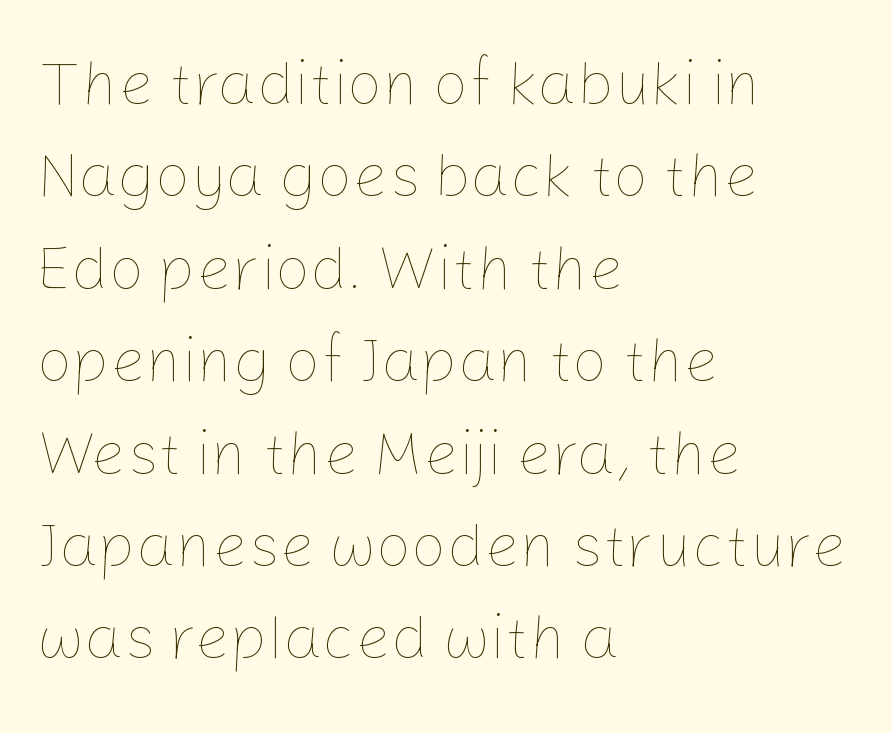
The image shows 62 px thin type, upright; set left-aligned, normal line spacing (1.49x), normal letter spacing, not underlined; low stroke contrast and a medium x-height.
